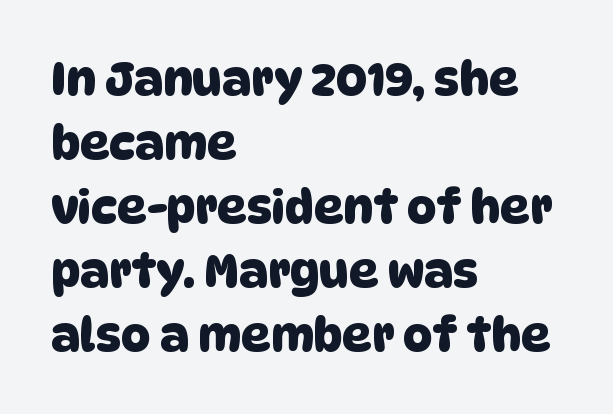
The image shows 46 px sans-serif type; set left-aligned, normal line spacing (1.39x), normal letter spacing, not underlined; low stroke contrast and a large x-height.
